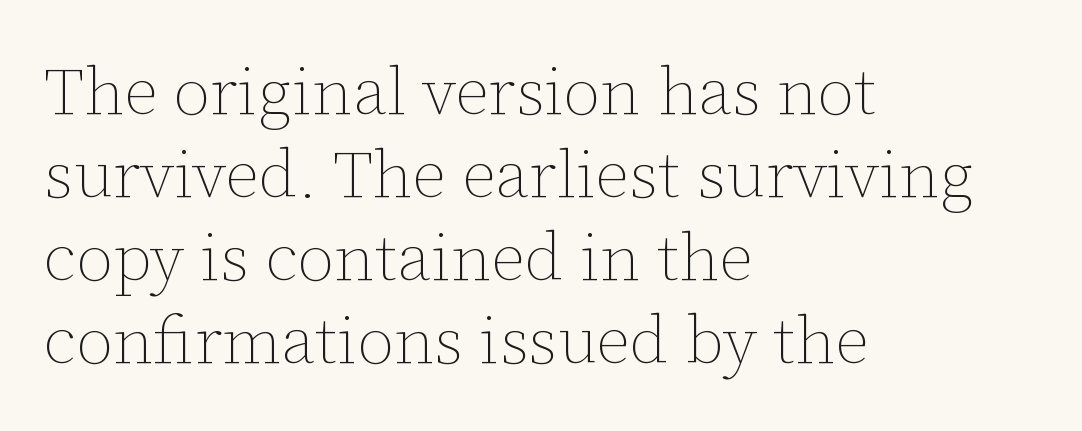
Varying glyph widths throughout — classic text-font behaviour. Glance below the letters and you will spot only blank space. The line texture is even and compact thanks to regular tracking. The specimen reads as upright at a glance. Notice how the passage keeps a crisp vertical edge on the left only.
